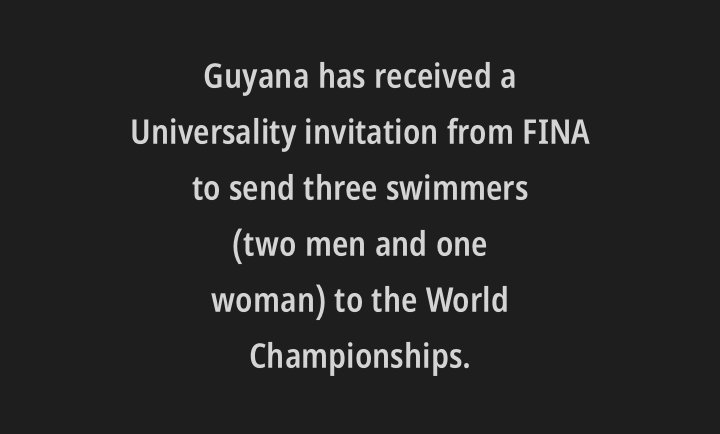
The text block is weighted toward neither margin, spreading evenly from the middle. The axis of the letterforms is exactly vertical. Varying glyph widths throughout — classic text-font behaviour. There is no visible air inserted between adjacent glyphs. The words here are not underlined.
